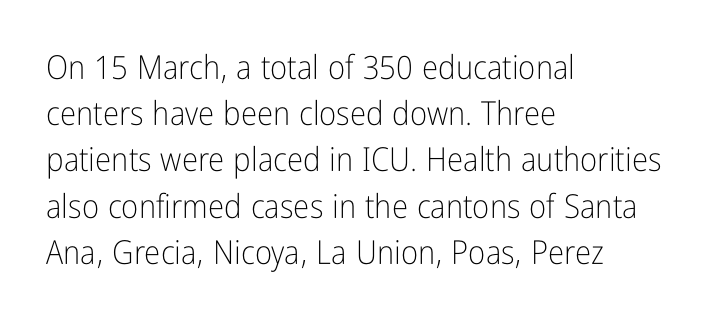
The image shows 33 px light, condensed sans-serif type, upright; set left-aligned, normal line spacing (1.4x), normal letter spacing, not underlined; low stroke contrast and a medium x-height.
